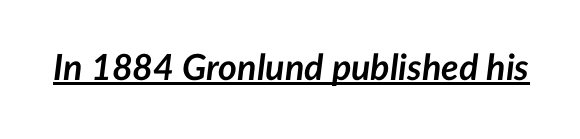
You could not count columns in this text — the font is proportionally spaced. Emphasis is given by a line drawn under the lettering. Stroke thickness is high; the sample reads as a true bold. A typesetter would mark this as italic. Words appear dense and cohesive because spacing is normal.
